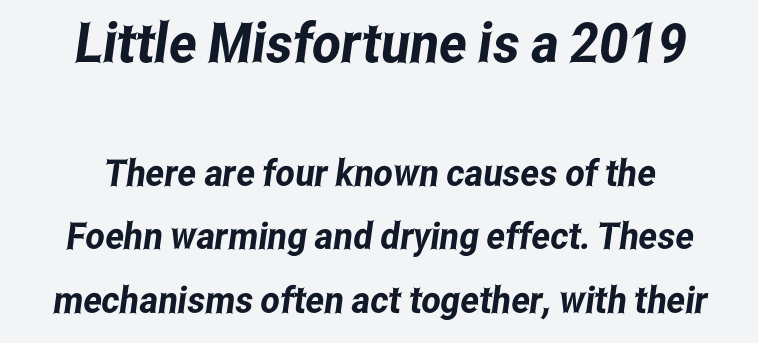
Q: Is the typeface a serif or a sans-serif typeface? A: Sans-serif.
Q: Is the text underlined? A: No.
Q: Is the spacing between letters normal or unusually wide? A: Normal.
Q: Which block of text is set in a larger size, the first (top) or the second (bottom)? A: The first (top) one.
Q: Width (condensed, normal, or wide)? A: Condensed.
Q: Stroke contrast? A: Low.
Q: x-height? A: Medium.
Q: Monospaced? A: No.
